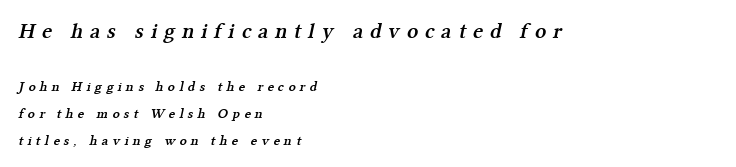
Q: Is the text bold? A: Semi-bold.
Q: Is the text underlined? A: No.
Q: How is the paragraph aligned? A: Left-aligned.
Q: Is the spacing between letters normal or unusually wide? A: Unusually wide.
Q: Is the spacing between lines tight, normal or loose? A: Loose.
Q: Which block of text is set in a larger size, the first (top) or the second (bottom)? A: The first (top) one.
